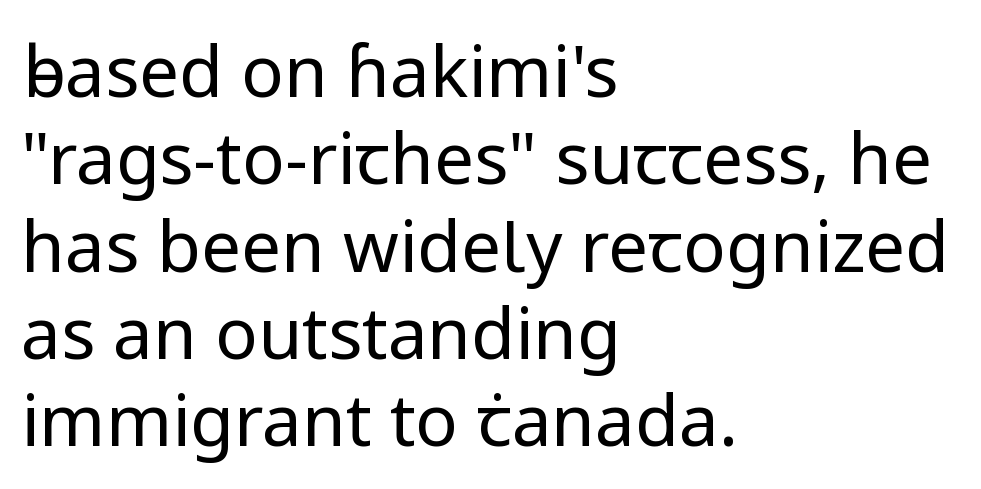
Q: Is the text bold? A: No.
Q: Is the text italic (slanted)? A: No, it is upright.
Q: Is the typeface a serif or a sans-serif typeface? A: Sans-serif.
Q: Is the text underlined? A: No.
Q: How is the paragraph aligned? A: Left-aligned.
Q: Is the spacing between letters normal or unusually wide? A: Normal.
Q: Width (condensed, normal, or wide)? A: Normal.
Q: Stroke contrast? A: Low.
Q: x-height? A: Medium.
Q: Monospaced? A: No.
